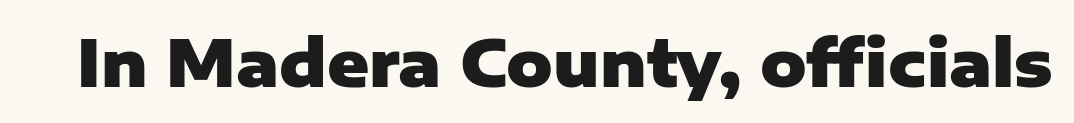
The image shows 64 px heavy sans-serif type, upright; set normal letter spacing, not underlined; low stroke contrast and a medium x-height.
